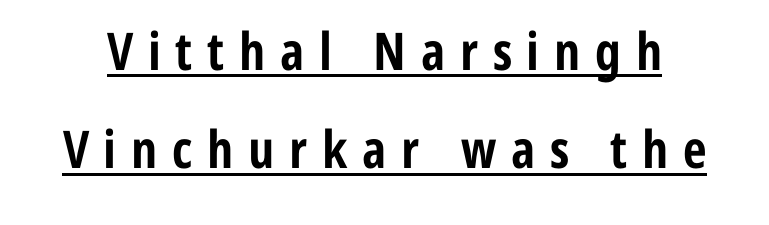
Q: Is the text bold? A: Yes.
Q: Is the text italic (slanted)? A: No, it is upright.
Q: Is the typeface a serif or a sans-serif typeface? A: Sans-serif.
Q: Is the text underlined? A: Yes.
Q: Is the spacing between letters normal or unusually wide? A: Unusually wide.
Q: Width (condensed, normal, or wide)? A: Condensed.
Q: Stroke contrast? A: Low.
Q: x-height? A: Medium.
Q: Monospaced? A: No.
